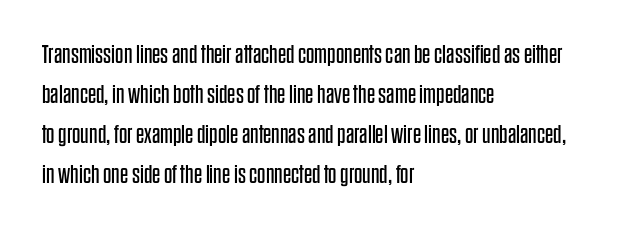
Descender tails drop into unmarked territory. Stroke mass is kept to a normal reading level or below. Default kerning and tracking; the words read as compact shapes. Teacher's note: observe the even left margin — that is flush-left alignment.
